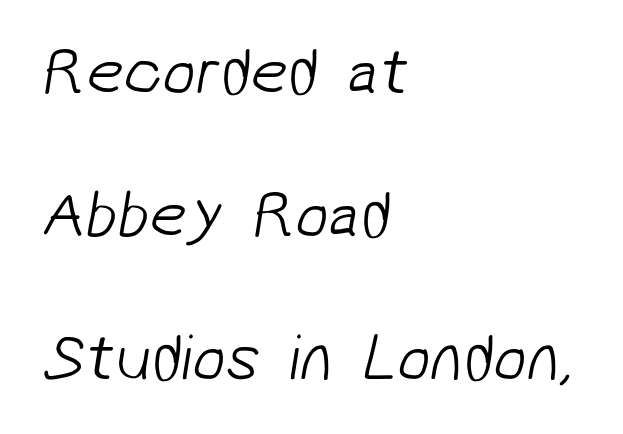
{"serif": "no", "bold": "no", "weight": "light", "width": "normal", "stroke_contrast": "low", "x_height": "medium", "monospaced": "no", "underline": "no", "align": "left", "line_spacing": "loose", "line_spacing_ratio": 2.17, "letter_spacing": "normal", "letter_spacing_em": 0.0, "glyph_px": 66}
